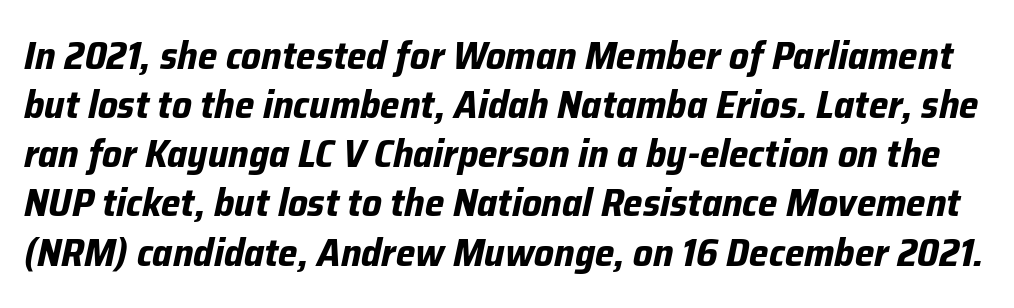
Q: Is the text bold? A: Yes.
Q: Is the text italic (slanted)? A: Yes, it leans right by about 12 degrees.
Q: Is the text underlined? A: No.
Q: Is the spacing between letters normal or unusually wide? A: Normal.
Q: Is the spacing between lines tight, normal or loose? A: Normal.
Q: Width (condensed, normal, or wide)? A: Normal.
Q: Stroke contrast? A: Low.
Q: x-height? A: Medium.
Q: Monospaced? A: No.
